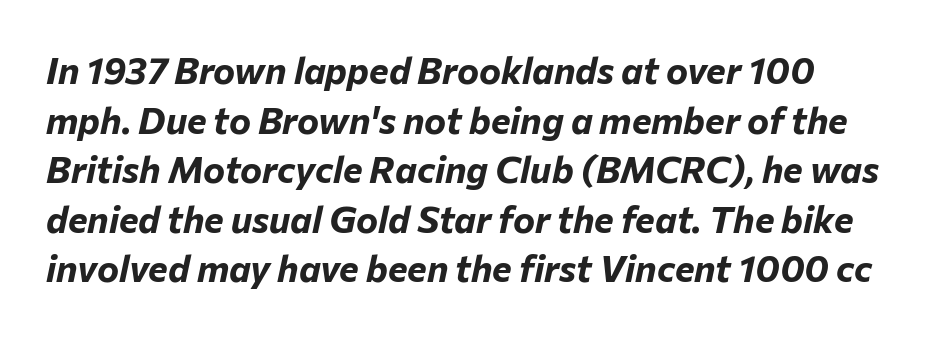
Q: Is the text bold? A: Yes.
Q: Is the text italic (slanted)? A: Yes, it leans right by about 12 degrees.
Q: Is the text underlined? A: No.
Q: Is the spacing between letters normal or unusually wide? A: Normal.
Q: Is the spacing between lines tight, normal or loose? A: Normal.
Q: Width (condensed, normal, or wide)? A: Normal.
Q: Stroke contrast? A: Low.
Q: x-height? A: Medium.
Q: Monospaced? A: No.
